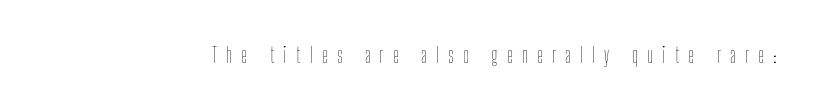
Inter-character spacing is expanded well beyond the font's built-in metrics. The passage shown is not underscored anywhere. The passage shown is not bold in any degree. This is roman type, the default non-slanted kind.
